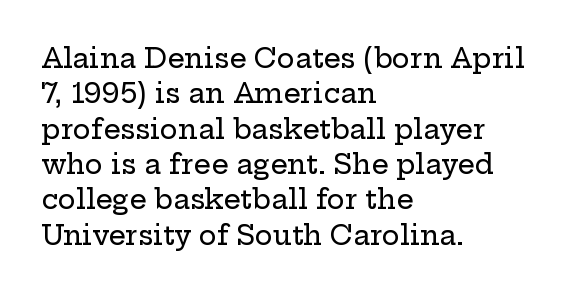
The image shows 27 px text type, upright; set left-aligned, normal line spacing (1.31x), normal letter spacing, not underlined.
